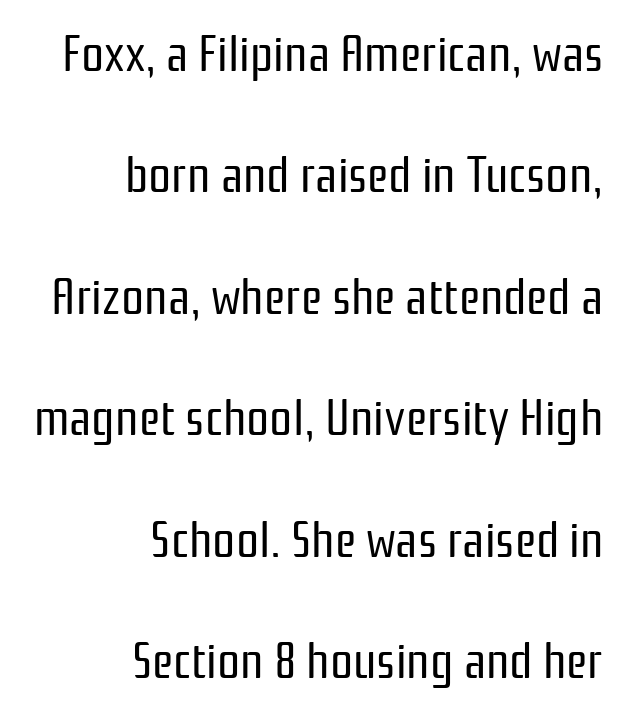
This sample has the flowing, uneven cadence of proportional lettering. I'd call this a sans setting — the letters go barefoot. Unbolded letterforms with no extra heft. Regarding leading, the lines here are spaced well apart.
